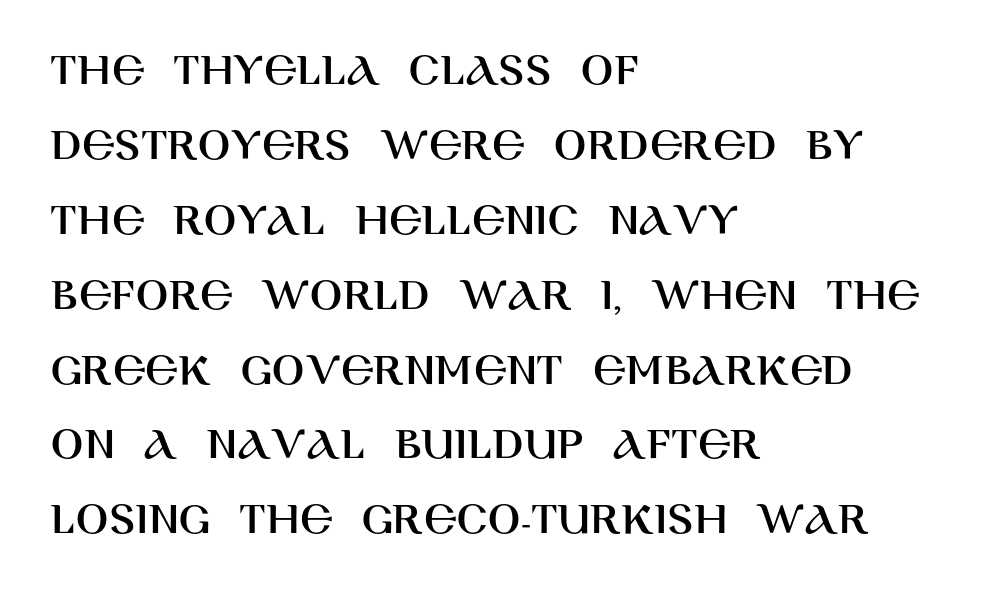
{"serif": "no", "italic": "no", "width": "normal", "stroke_contrast": "high", "x_height": "large", "monospaced": "no", "underline": "no", "align": "left", "line_spacing": "normal", "line_spacing_ratio": 1.56, "letter_spacing": "normal", "letter_spacing_em": 0.0, "glyph_px": 48}
